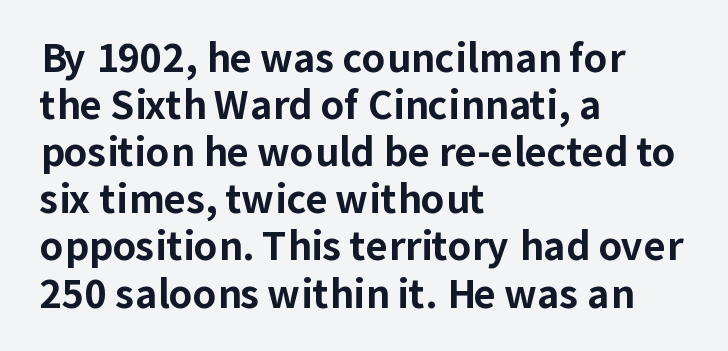
The image shows 38 px bold sans-serif type, upright; set left-aligned, line spacing 1.24x, normal letter spacing, not underlined; low stroke contrast and a medium x-height.
